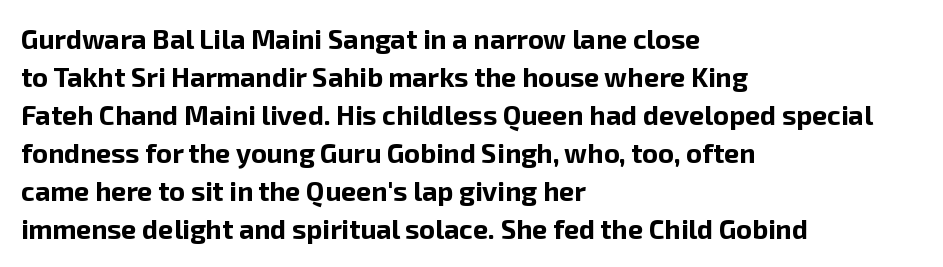
Nothing unusual about the tracking: characters are spaced as the font intends. Glance below the letters and you will spot only blank space. Designer's note — italics off, roman on. Alignment: flush left.
